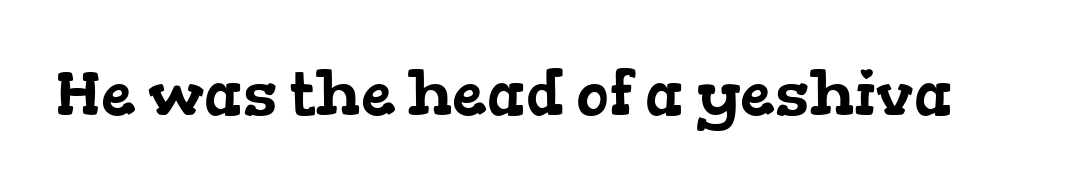
The image shows 62 px wide serif type; set normal letter spacing, not underlined; low stroke contrast and a medium x-height.
